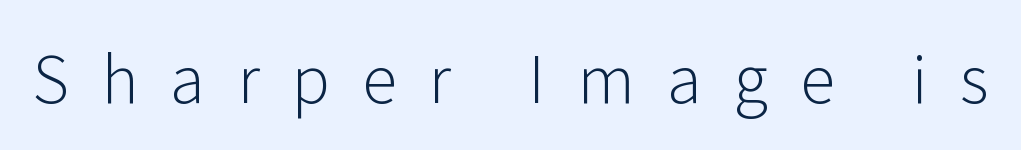
The image shows 64 px light sans-serif type, upright; set unusually wide letter spacing (+0.5 em), not underlined; low stroke contrast and a medium x-height.
